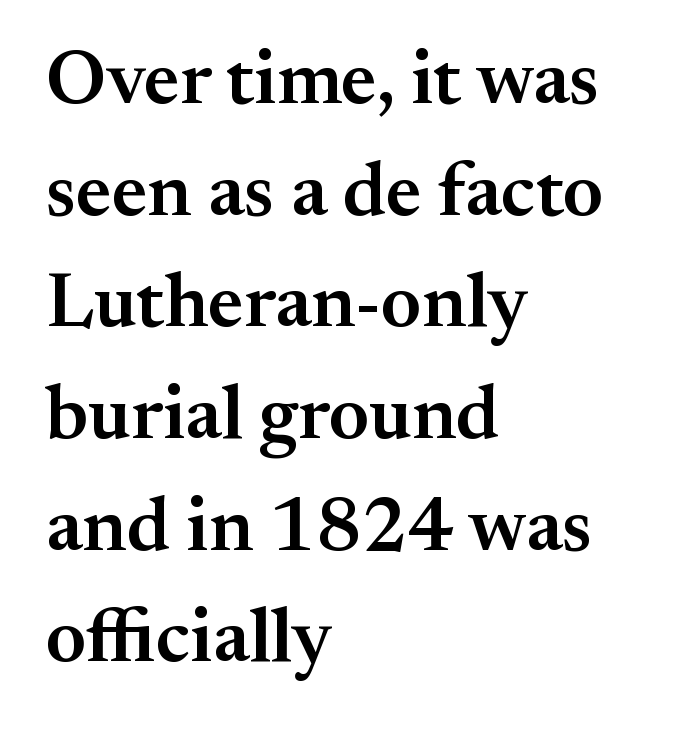
Caption: standard tracking, unaltered. Rows of type keep a routine distance in the vertical direction. A clean baseline with only descenders dipping below it. Moderately thickened strokes mark this as semibold type. The passage shown is typeset with a serif family.
